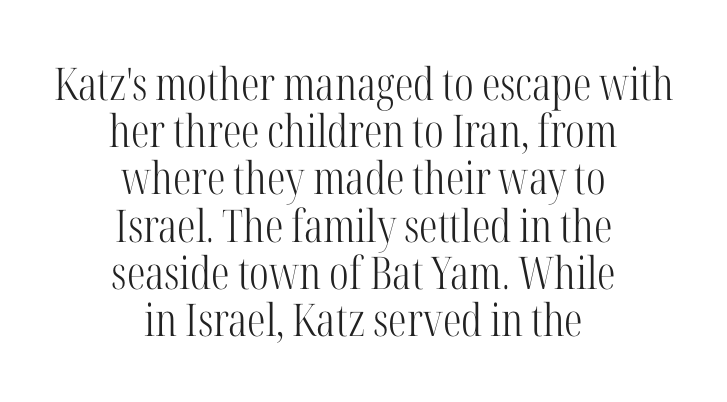
{"serif": "yes", "italic": "no", "bold": "no", "weight": "light", "width": "condensed", "stroke_contrast": "high", "x_height": "medium", "monospaced": "no", "underline": "no", "align": "center", "line_spacing": "tight", "line_spacing_ratio": 1.05, "letter_spacing": "normal", "letter_spacing_em": 0.0, "glyph_px": 45}
